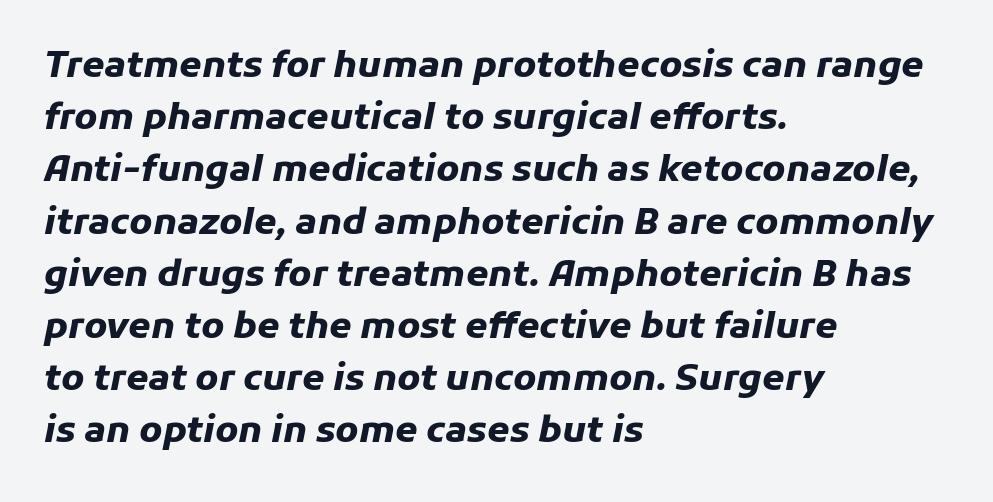
{"italic": "yes", "lean": "right", "slant_degrees": 11, "bold": "yes", "weight": "heavy", "width": "normal", "stroke_contrast": "low", "x_height": "medium", "monospaced": "no", "underline": "no", "align": "left", "line_spacing": "normal", "line_spacing_ratio": 1.45, "letter_spacing": "normal", "letter_spacing_em": 0.0, "glyph_px": 36}
